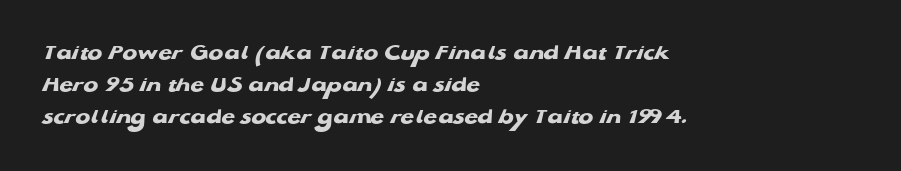
Unmarked baselines from the first word to the last. This rendering leaves character spacing at its baseline value. If you drew a ruler down the left edge, every line would touch it. The rendering uses a bold face; every stroke is thick and dark. Notice how descenders clear the ascenders below comfortably — that's standard leading.
